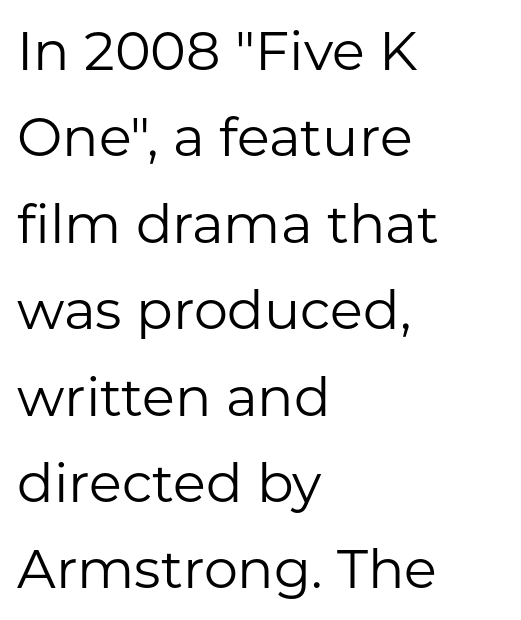
Check under the words: just untouched page. Heft: none added — not bold. The rendering uses natural spacing where letterforms have individual widths. Compared with typical body copy, the letter spacing here is the same. A student would call this left alignment; a typographer would say flush left, rag right. The glyphs in this specimen are sans serif.
